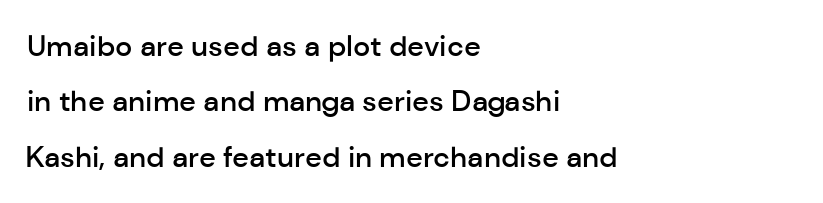
Q: Is the text bold? A: Semi-bold.
Q: Is the text italic (slanted)? A: No, it is upright.
Q: Is the typeface a serif or a sans-serif typeface? A: Sans-serif.
Q: Is the text underlined? A: No.
Q: How is the paragraph aligned? A: Left-aligned.
Q: Is the spacing between letters normal or unusually wide? A: Normal.
Q: Is the spacing between lines tight, normal or loose? A: Loose.
Q: Width (condensed, normal, or wide)? A: Normal.
Q: Stroke contrast? A: Low.
Q: x-height? A: Medium.
Q: Monospaced? A: No.
